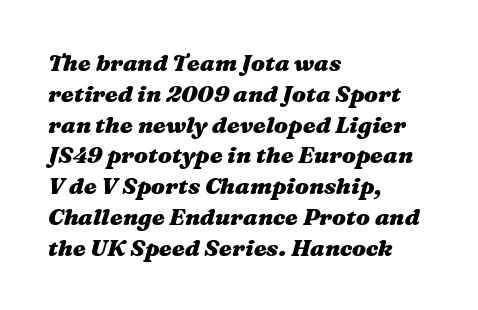
Q: Is the text bold? A: Yes.
Q: Is the text italic (slanted)? A: Yes, it leans right by about 16 degrees.
Q: Is the text underlined? A: No.
Q: How is the paragraph aligned? A: Left-aligned.
Q: Is the spacing between letters normal or unusually wide? A: Normal.
Q: Is the spacing between lines tight, normal or loose? A: Normal.
